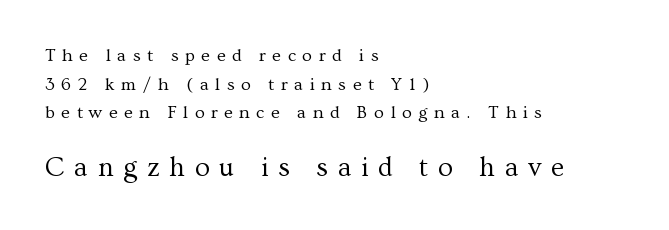
The image shows 27 px text type, upright; set left-aligned, normal line spacing (1.59x), unusually wide letter spacing (+0.36 em), not underlined; the second (bottom) block is 1.5x larger.
